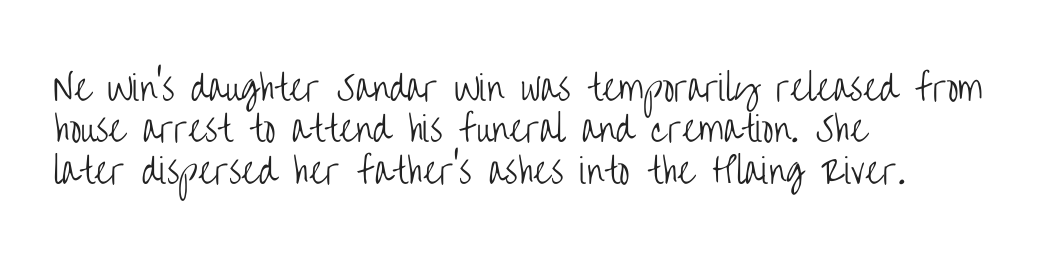
Observe the ordinary spacing: letters are neighbours, not strangers. Any mark beneath the type? The region is blank. The ragged edge is on the right, which tells us the setting is flush left. The letters advance in unequal steps, a hallmark of proportional type.
